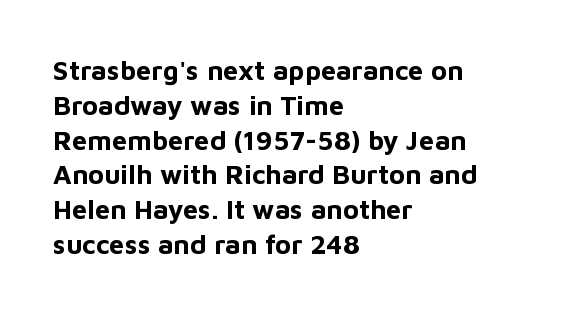
{"italic": "no", "bold": "yes", "underline": "no", "align": "left", "line_spacing": "normal", "line_spacing_ratio": 1.29, "letter_spacing": "normal", "letter_spacing_em": 0.0, "glyph_px": 27}
